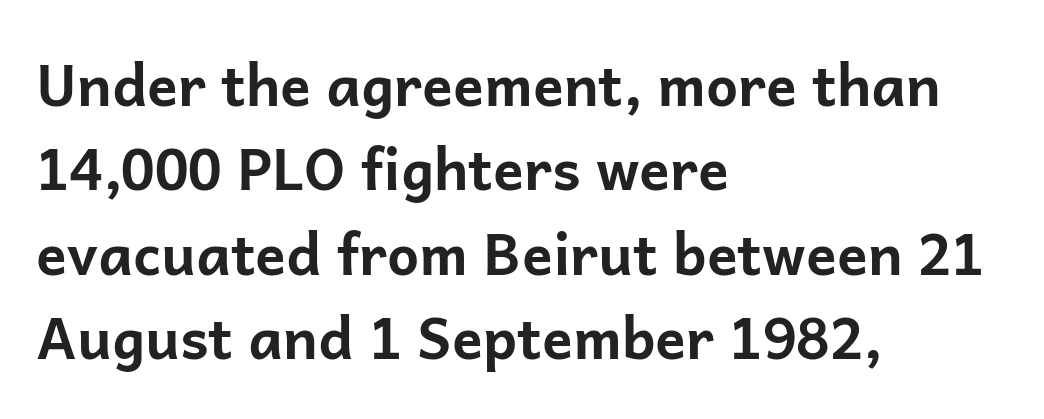
Q: Is the text bold? A: Yes.
Q: Is the text italic (slanted)? A: No, it is upright.
Q: Is the typeface a serif or a sans-serif typeface? A: Sans-serif.
Q: Is the text underlined? A: No.
Q: How is the paragraph aligned? A: Left-aligned.
Q: Is the spacing between letters normal or unusually wide? A: Normal.
Q: Is the spacing between lines tight, normal or loose? A: Normal.
Q: Width (condensed, normal, or wide)? A: Normal.
Q: Stroke contrast? A: Low.
Q: x-height? A: Medium.
Q: Monospaced? A: No.
